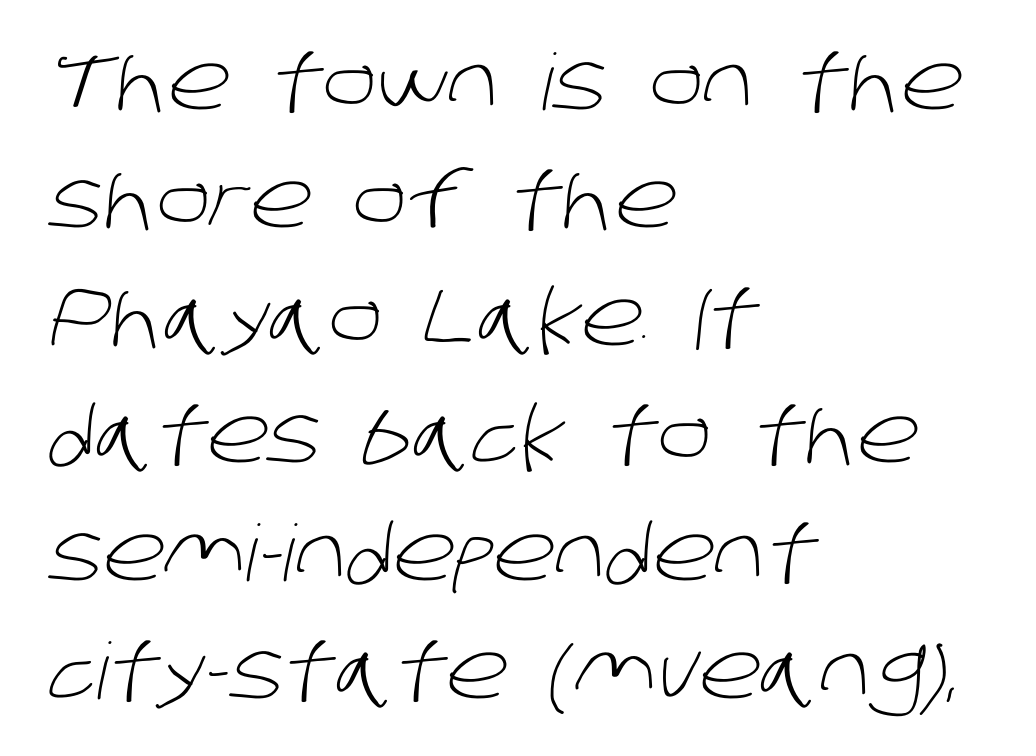
{"serif": "no", "bold": "no", "weight": "light", "width": "normal", "stroke_contrast": "low", "x_height": "large", "monospaced": "no", "underline": "no", "align": "left", "line_spacing": "normal", "line_spacing_ratio": 1.51, "letter_spacing": "normal", "letter_spacing_em": 0.0, "glyph_px": 78}
